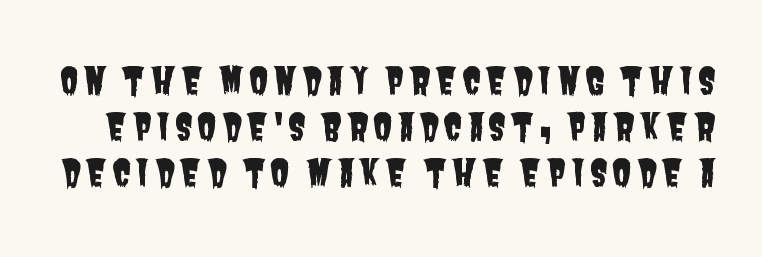
Q: Is the typeface a serif or a sans-serif typeface? A: Sans-serif.
Q: Is the text underlined? A: No.
Q: Is the spacing between lines tight, normal or loose? A: Normal.
Q: Width (condensed, normal, or wide)? A: Condensed.
Q: Stroke contrast? A: Low.
Q: x-height? A: Large.
Q: Monospaced? A: No.
